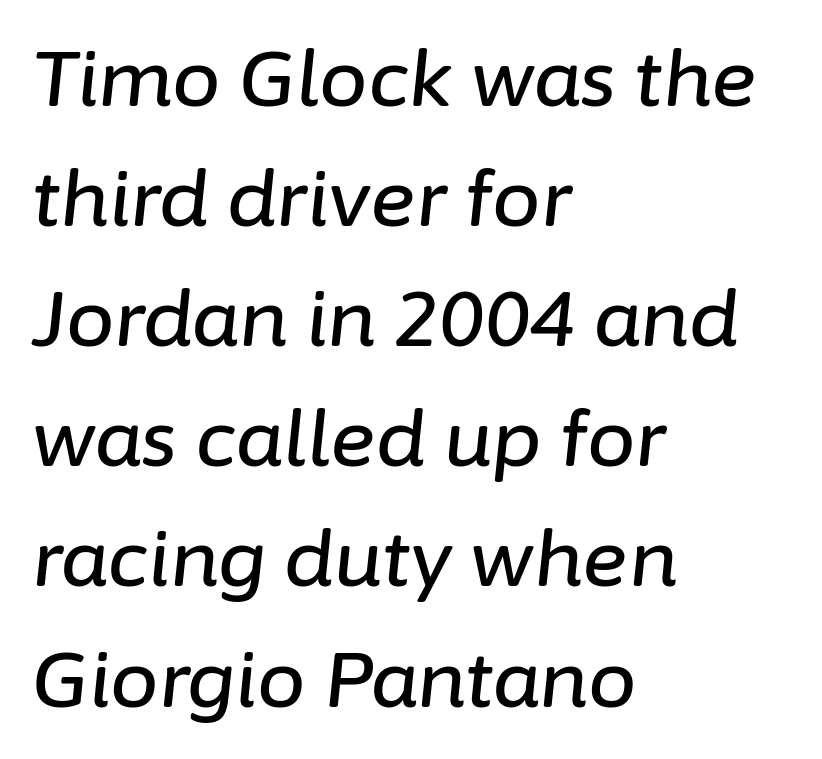
{"italic": "yes", "lean": "right", "slant_degrees": 6, "width": "normal", "stroke_contrast": "low", "x_height": "medium", "monospaced": "no", "underline": "no", "align": "left", "line_spacing": "normal", "line_spacing_ratio": 1.56, "letter_spacing": "normal", "letter_spacing_em": 0.0, "glyph_px": 77}
